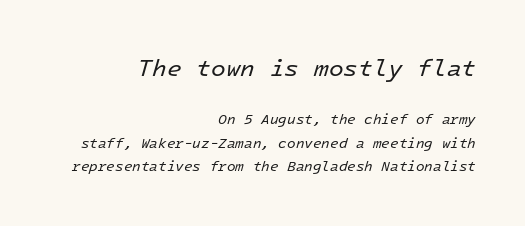
Is this a heavy cut? Hardly; it is regular or lighter. You could call the tracking neutral — neither tight nor loose. The rag falls on the left side of this text block. Summary of vertical rhythm: regular, with standard interline spacing.
